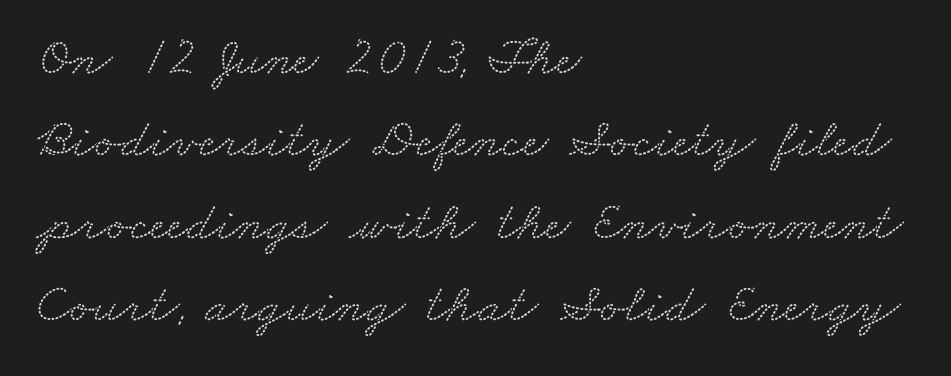
{"serif": "yes", "width": "wide", "stroke_contrast": "low", "x_height": "small", "monospaced": "no", "underline": "no", "align": "left", "line_spacing": "normal", "line_spacing_ratio": 1.5, "letter_spacing": "normal", "letter_spacing_em": 0.0, "glyph_px": 55}
